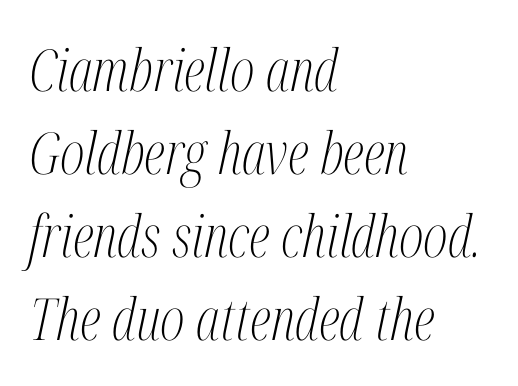
Plain, unruled lines of type. The text block is weighted toward the left margin, trailing off unevenly rightward. No letter is thick-stroked: the sample isn't bold. Every character sits at an angle, as italics do. The rendering shows small feet on the letterforms — a serif design.
